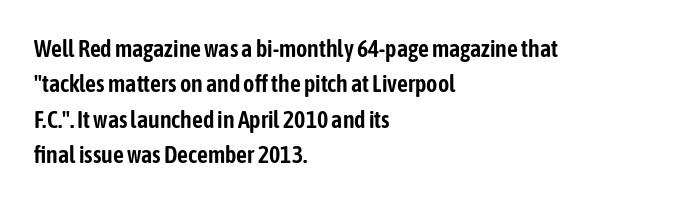
{"italic": "no", "underline": "no", "align": "left", "line_spacing": "normal", "line_spacing_ratio": 1.47, "letter_spacing": "normal", "letter_spacing_em": 0.0, "glyph_px": 24}
